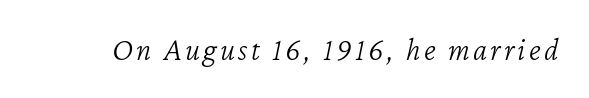
The image shows 32 px light type, italic (leaning right); set not underlined; low stroke contrast and a medium x-height.
